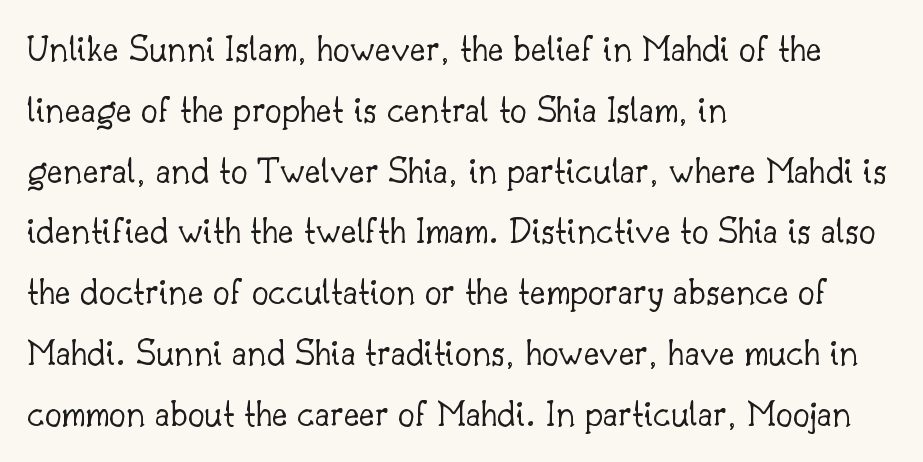
Q: Is the text bold? A: No.
Q: Is the text italic (slanted)? A: No, it is upright.
Q: Is the text underlined? A: No.
Q: How is the paragraph aligned? A: Left-aligned.
Q: Is the spacing between letters normal or unusually wide? A: Normal.
Q: Is the spacing between lines tight, normal or loose? A: Normal.
Q: Width (condensed, normal, or wide)? A: Normal.
Q: Stroke contrast? A: Low.
Q: x-height? A: Small.
Q: Monospaced? A: No.
